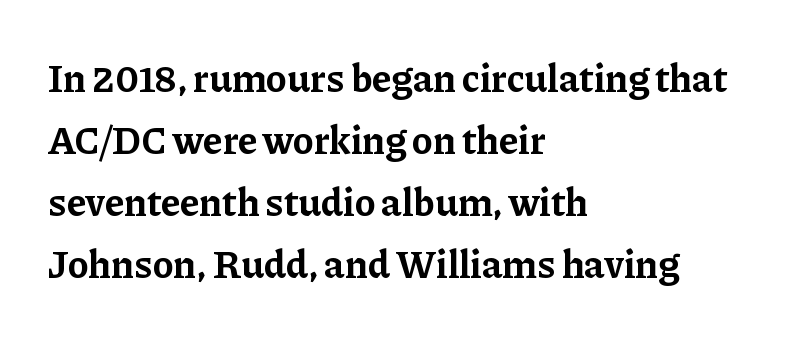
{"serif": "yes", "italic": "no", "bold": "yes", "weight": "bold", "width": "normal", "stroke_contrast": "low", "x_height": "medium", "monospaced": "no", "underline": "no", "align": "left", "line_spacing": "normal", "line_spacing_ratio": 1.59, "letter_spacing": "normal", "letter_spacing_em": 0.0, "glyph_px": 39}
